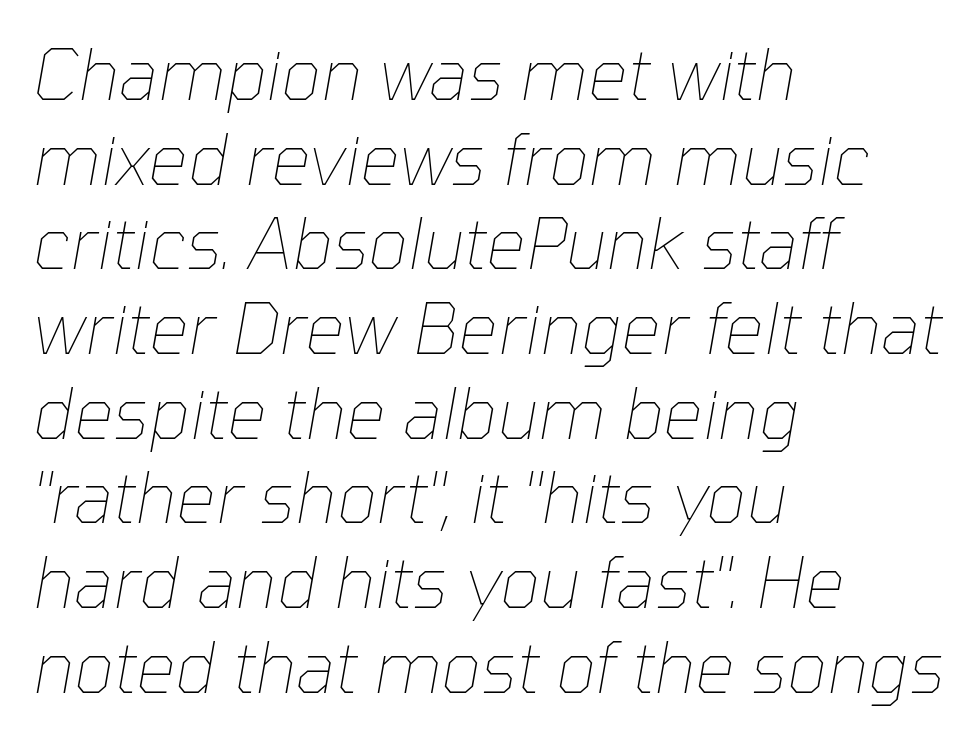
{"italic": "yes", "lean": "right", "slant_degrees": 10, "bold": "no", "weight": "thin", "width": "normal", "stroke_contrast": "low", "x_height": "medium", "monospaced": "no", "underline": "no", "align": "left", "line_spacing_ratio": 1.21, "letter_spacing": "normal", "letter_spacing_em": 0.0, "glyph_px": 70}
